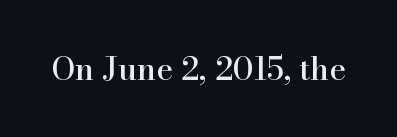
Q: Is the text italic (slanted)? A: No, it is upright.
Q: Is the typeface a serif or a sans-serif typeface? A: Serif.
Q: Is the text underlined? A: No.
Q: Is the spacing between letters normal or unusually wide? A: Normal.
Q: Width (condensed, normal, or wide)? A: Normal.
Q: Stroke contrast? A: High.
Q: x-height? A: Small.
Q: Monospaced? A: No.
